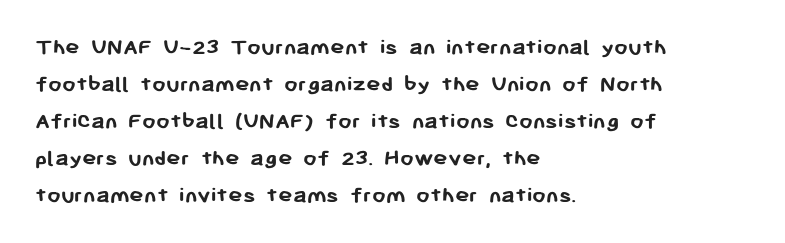
The image shows 24 px bold type, upright; set left-aligned, normal line spacing (1.54x), normal letter spacing, not underlined.
